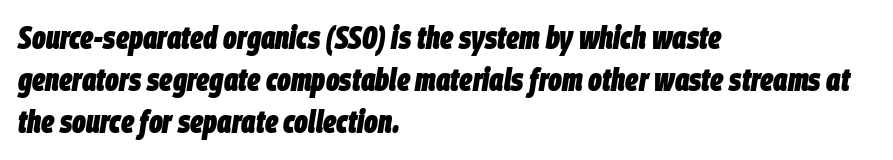
The image shows 32 px heavy, condensed type, italic (leaning right); set left-aligned, normal line spacing (1.32x), normal letter spacing, not underlined; low stroke contrast and a large x-height.
